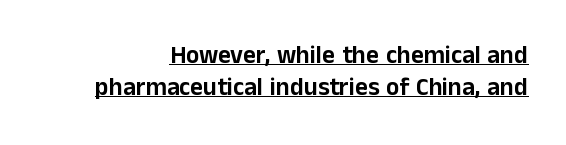
Reading down the column, the eye jumps a familiar distance to each next line. This sample carries an underscore along the baseline area. What stands out about the letter spacing? Nothing — it is the standard amount. Is there any slant? The stems are plumb.
